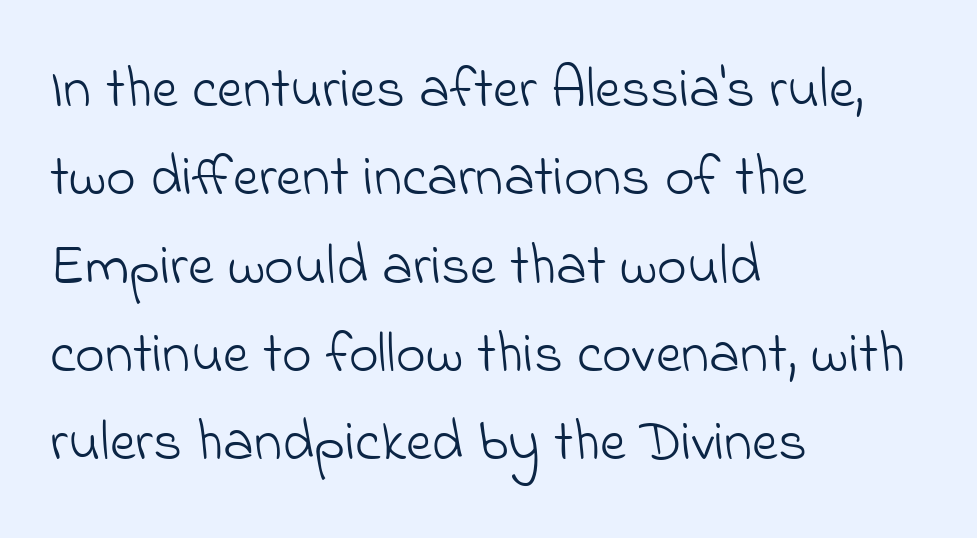
The image shows 57 px light sans-serif type; set left-aligned, normal line spacing (1.55x), normal letter spacing, not underlined; low stroke contrast and a small x-height.
